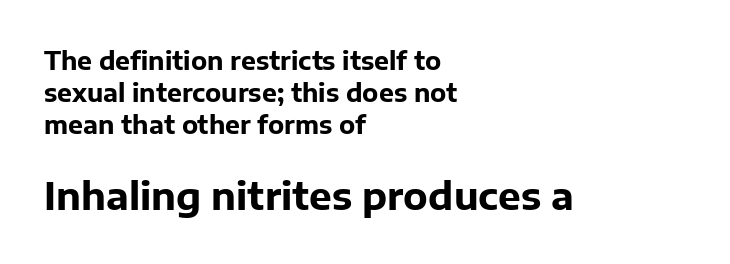
{"serif": "no", "italic": "no", "bold": "yes", "weight": "bold", "width": "normal", "stroke_contrast": "low", "x_height": "medium", "monospaced": "no", "underline": "no", "align": "left", "line_spacing": "normal", "line_spacing_ratio": 1.28, "letter_spacing": "normal", "letter_spacing_em": 0.0, "larger_block": "second", "size_ratio": 1.52, "glyph_px": 38}
